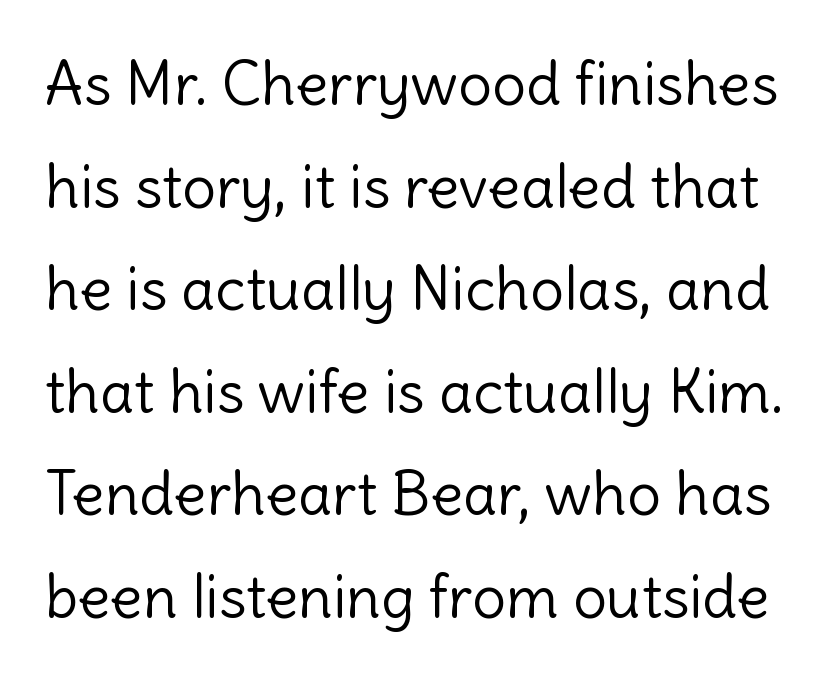
Q: Is the text bold? A: No.
Q: Is the text italic (slanted)? A: No, it is upright.
Q: Is the typeface a serif or a sans-serif typeface? A: Sans-serif.
Q: Is the text underlined? A: No.
Q: Is the spacing between letters normal or unusually wide? A: Normal.
Q: Width (condensed, normal, or wide)? A: Normal.
Q: x-height? A: Medium.
Q: Monospaced? A: No.
